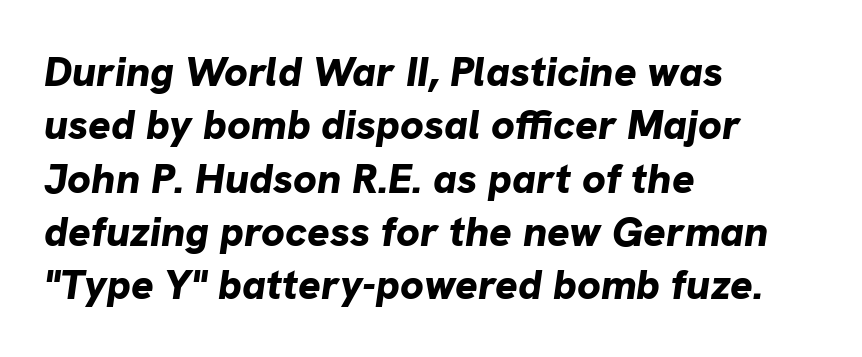
The image shows 42 px bold type, italic (leaning right); set left-aligned, normal line spacing (1.27x), normal letter spacing, not underlined; low stroke contrast and a medium x-height.
